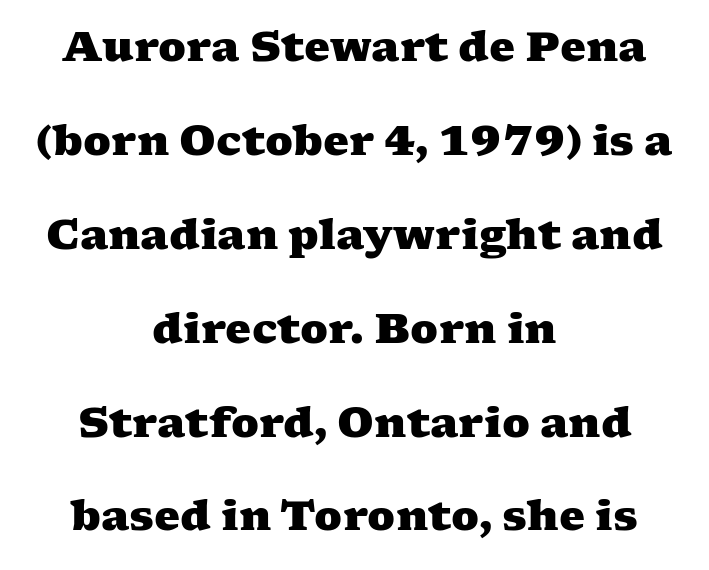
Note the varied advance widths — an 'i' is clearly narrower than an 'm'. No extra tracking has been applied to these lines. Emphasis by weight is at full strength: bold. Is the block centered? Yes — each line is placed symmetrically about the middle. The glyphs are unaccompanied by any horizontal stroke below them. Each letter's strokes conclude with small projecting serifs.
